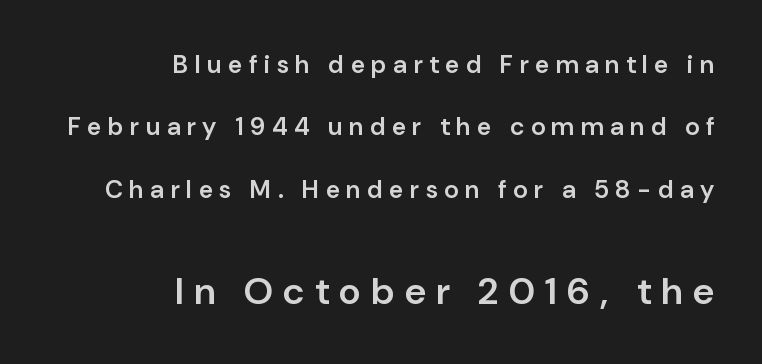
The image shows 38 px semibold sans-serif type, upright; set right-aligned, loose line spacing (2.5x), unusually wide letter spacing (+0.27 em), not underlined; the second (bottom) block is 1.52x larger; low stroke contrast and a medium x-height.
